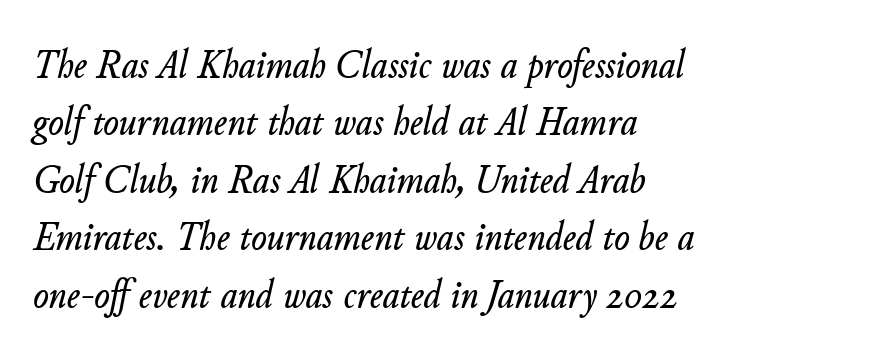
Q: Is the text italic (slanted)? A: Yes, it leans right by about 11 degrees.
Q: Is the text underlined? A: No.
Q: How is the paragraph aligned? A: Left-aligned.
Q: Is the spacing between letters normal or unusually wide? A: Normal.
Q: Is the spacing between lines tight, normal or loose? A: Normal.
Q: Width (condensed, normal, or wide)? A: Normal.
Q: Stroke contrast? A: Low.
Q: x-height? A: Small.
Q: Monospaced? A: No.
